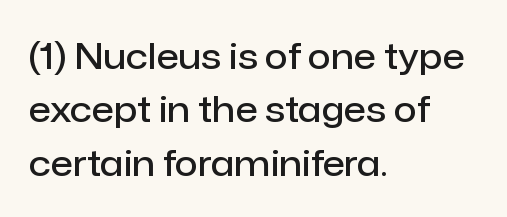
I'd describe the lettering as semibold — firm but not a full bold. If you drew a line through each stem, it would be perfectly vertical. The letters sit at their default tracking, neither squeezed nor spread. Honestly, there is no underline to notice here at all.
